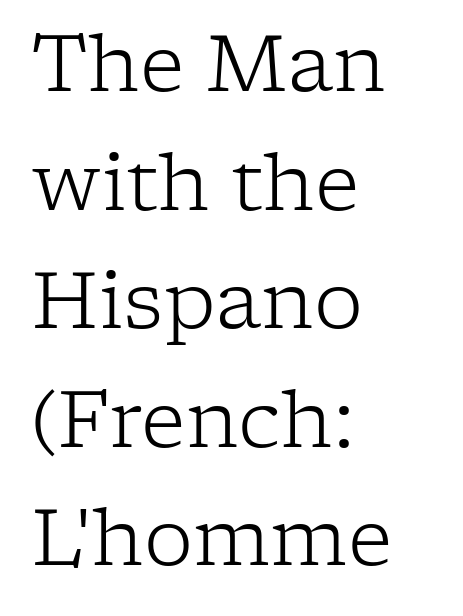
{"serif": "yes", "italic": "no", "bold": "no", "weight": "light", "width": "normal", "stroke_contrast": "low", "x_height": "medium", "monospaced": "no", "underline": "no", "align": "left", "line_spacing": "normal", "line_spacing_ratio": 1.52, "letter_spacing": "normal", "letter_spacing_em": 0.0, "glyph_px": 78}
